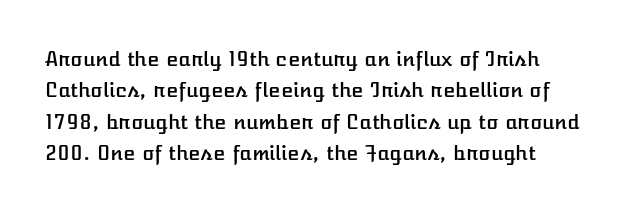
Glance below the letters and you will spot only blank space. Nope, not italic — everything's standing straight. Each new line begins a customary step beneath the previous one. Compared with typical body copy, the letter spacing here is the same.
